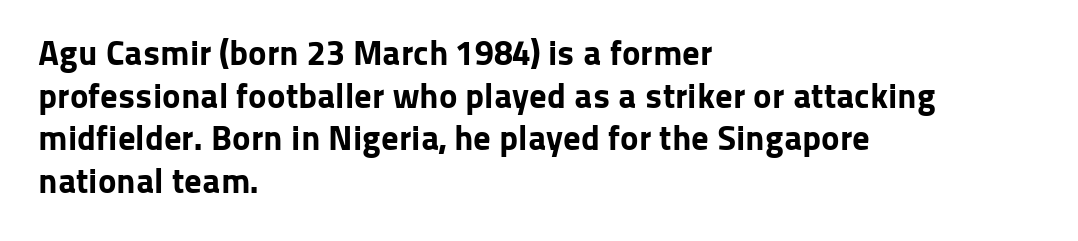
The image shows 35 px bold sans-serif type, upright; set left-aligned, line spacing 1.22x, normal letter spacing, not underlined; low stroke contrast and a medium x-height.
